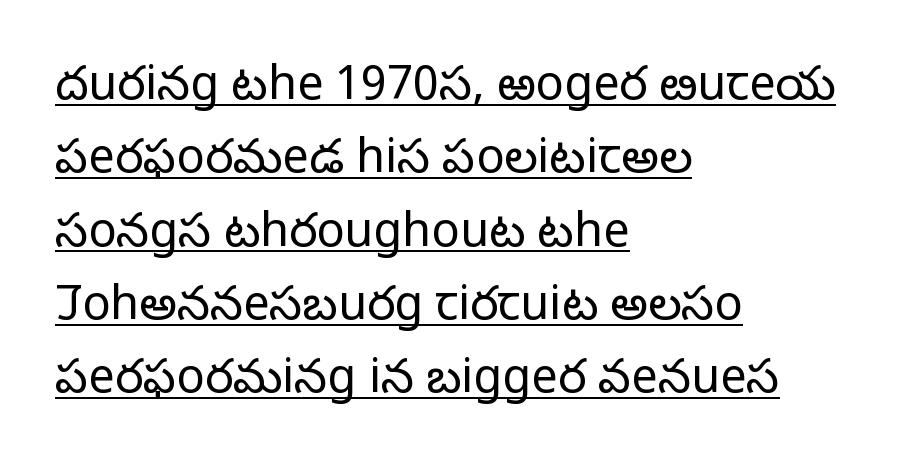
In terms of letterspacing, this is plain default setting. A typesetter would mark this as roman, not italic. Bold? No — there's no thickening of the strokes. Regular leading.
